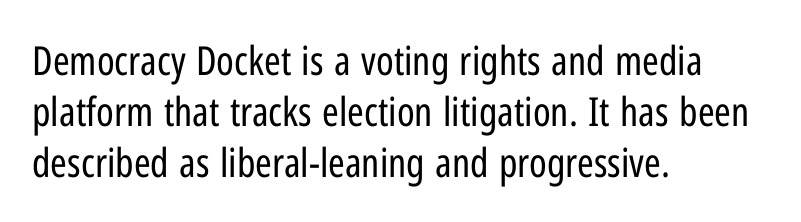
Do the characters align in a grid? No, the font is proportional. The text was rendered using a sans face with plain stroke endings. Ink coverage per letter is moderate at most. Horizontally, the lines are justified to the leading edge only. The specimen omits any rule beneath the text block's lines.
